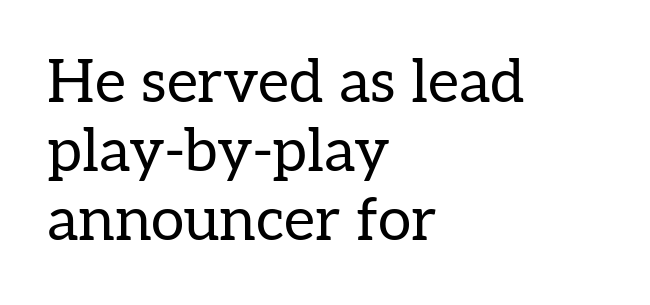
The image shows 60 px regular-weight serif type, upright; set left-aligned, tight line spacing (1.15x), normal letter spacing, not underlined; low stroke contrast and a medium x-height.
